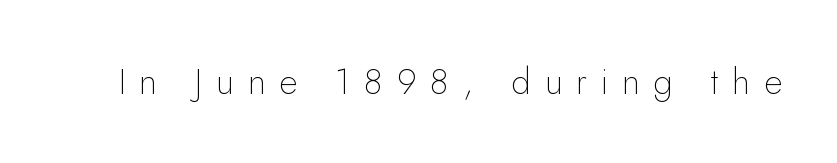
Q: Is the text bold? A: No.
Q: Is the text italic (slanted)? A: No, it is upright.
Q: Is the typeface a serif or a sans-serif typeface? A: Sans-serif.
Q: Is the text underlined? A: No.
Q: Is the spacing between letters normal or unusually wide? A: Unusually wide.
Q: Width (condensed, normal, or wide)? A: Normal.
Q: Stroke contrast? A: Low.
Q: x-height? A: Small.
Q: Monospaced? A: No.
